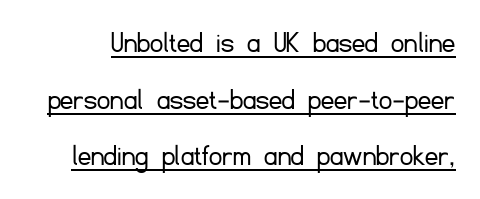
{"serif": "no", "italic": "no", "bold": "no", "weight": "light", "width": "normal", "stroke_contrast": "low", "x_height": "small", "monospaced": "no", "underline": "yes", "line_spacing_ratio": 1.77, "letter_spacing": "normal", "letter_spacing_em": 0.0, "glyph_px": 32}
